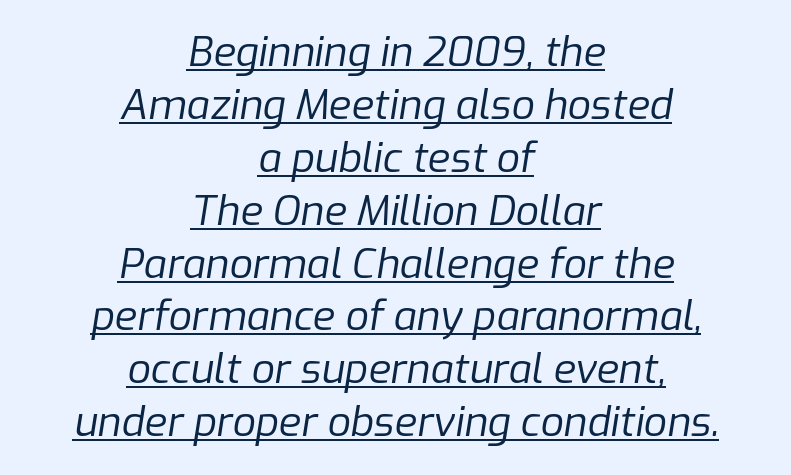
The image shows 41 px regular-weight type, italic (leaning right); set centered, normal line spacing (1.29x), normal letter spacing, underlined; low stroke contrast and a medium x-height.
